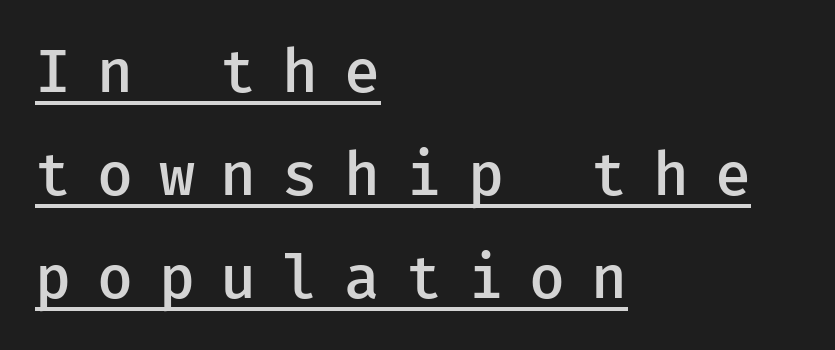
Q: Is the text bold? A: Semi-bold.
Q: Is the text italic (slanted)? A: No, it is upright.
Q: Is the typeface a serif or a sans-serif typeface? A: Sans-serif.
Q: Is the text underlined? A: Yes.
Q: How is the paragraph aligned? A: Left-aligned.
Q: Is the spacing between letters normal or unusually wide? A: Unusually wide.
Q: Width (condensed, normal, or wide)? A: Normal.
Q: Stroke contrast? A: Low.
Q: x-height? A: Medium.
